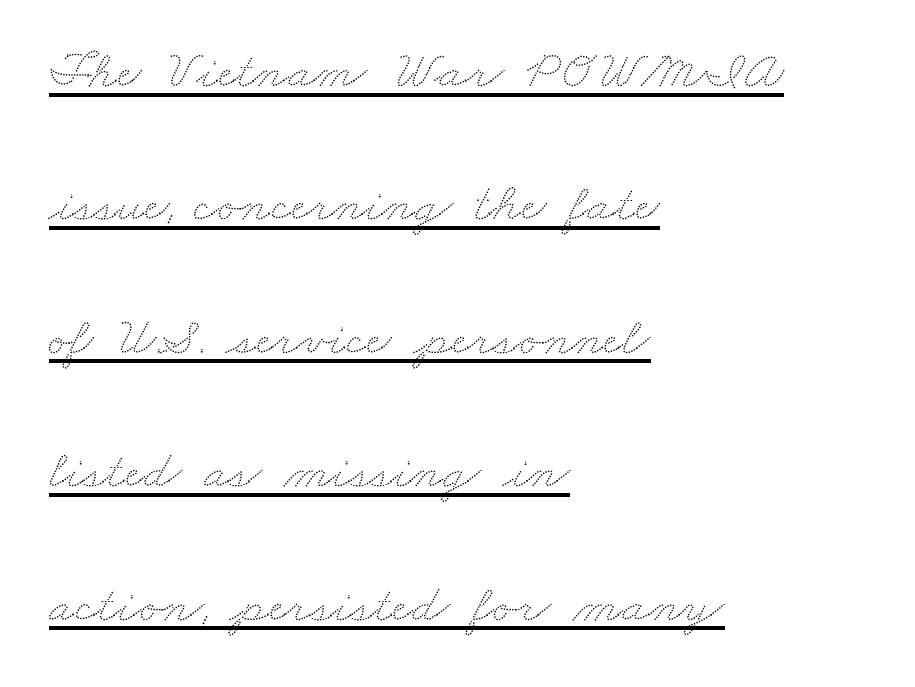
The image shows 54 px wide type; set left-aligned, loose line spacing (2.47x), normal letter spacing, underlined; low stroke contrast and a small x-height.
